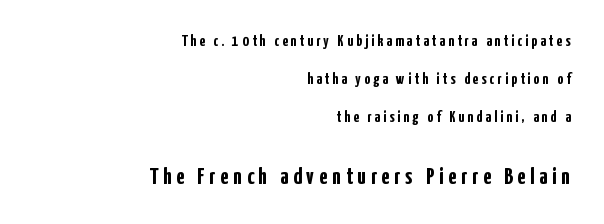
{"italic": "no", "bold": "yes", "underline": "no", "align": "right", "line_spacing": "loose", "line_spacing_ratio": 2.36, "letter_spacing": "wide", "letter_spacing_em": 0.2, "larger_block": "second", "size_ratio": 1.5, "glyph_px": 24}
